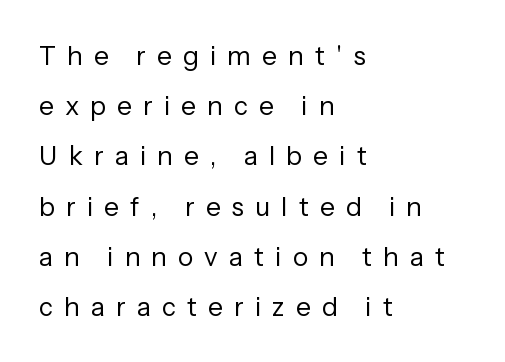
{"italic": "no", "bold": "no", "underline": "no", "align": "left", "line_spacing": "loose", "line_spacing_ratio": 1.93, "letter_spacing": "wide", "letter_spacing_em": 0.43, "glyph_px": 26}
